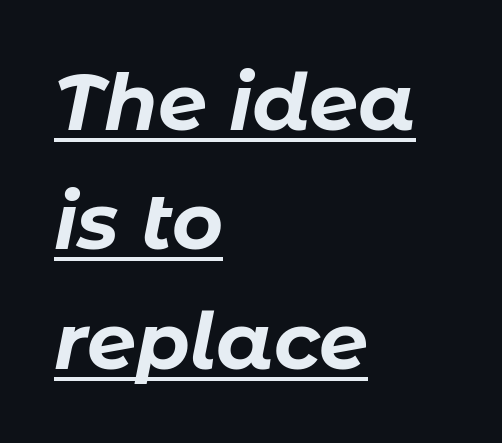
{"italic": "yes", "lean": "right", "slant_degrees": 11, "bold": "yes", "weight": "bold", "width": "normal", "stroke_contrast": "low", "x_height": "medium", "monospaced": "no", "underline": "yes", "align": "left", "line_spacing": "normal", "line_spacing_ratio": 1.53, "letter_spacing": "normal", "letter_spacing_em": 0.0, "glyph_px": 78}
